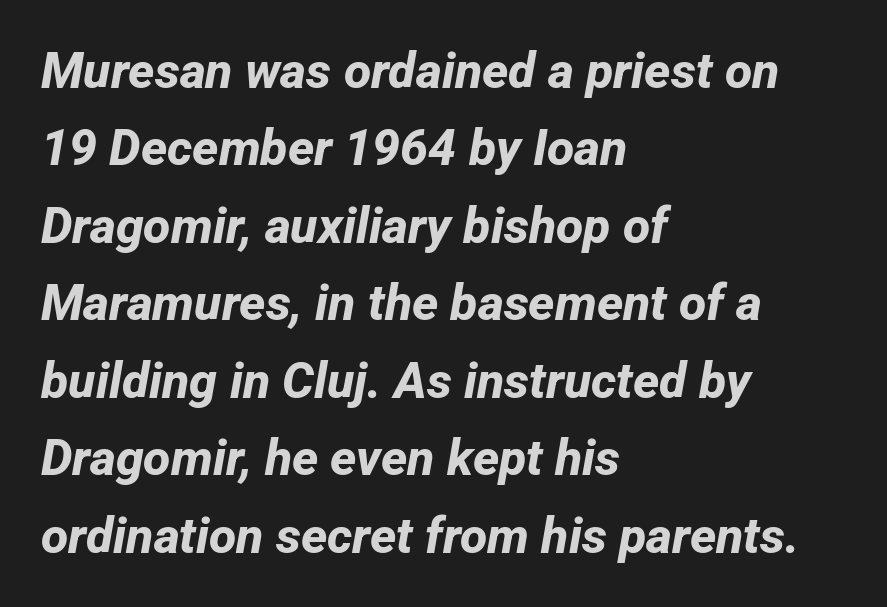
{"serif": "no", "bold": "yes", "weight": "bold", "width": "normal", "stroke_contrast": "low", "x_height": "medium", "monospaced": "no", "underline": "no", "align": "left", "line_spacing": "normal", "line_spacing_ratio": 1.55, "letter_spacing": "normal", "letter_spacing_em": 0.0, "glyph_px": 50}
